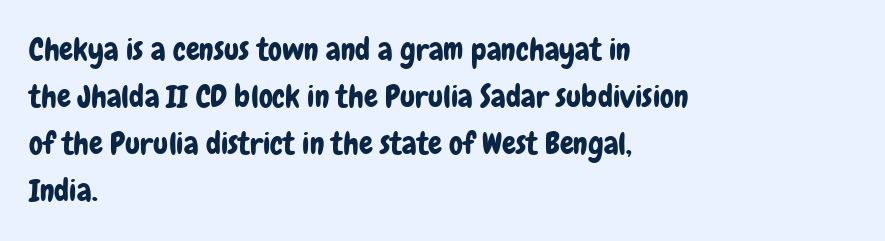
The rendering uses a moderate line-height, typical for paragraphs. Does the copy run flush right? No — it runs flush left. Does the lettering tilt? It doesn't — this is upright. Quick note: underline off.
